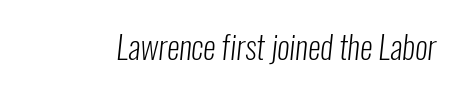
Q: Is the text bold? A: No.
Q: Is the typeface a serif or a sans-serif typeface? A: Sans-serif.
Q: Is the text underlined? A: No.
Q: Is the spacing between letters normal or unusually wide? A: Normal.
Q: Width (condensed, normal, or wide)? A: Condensed.
Q: Stroke contrast? A: Low.
Q: x-height? A: Medium.
Q: Monospaced? A: No.
